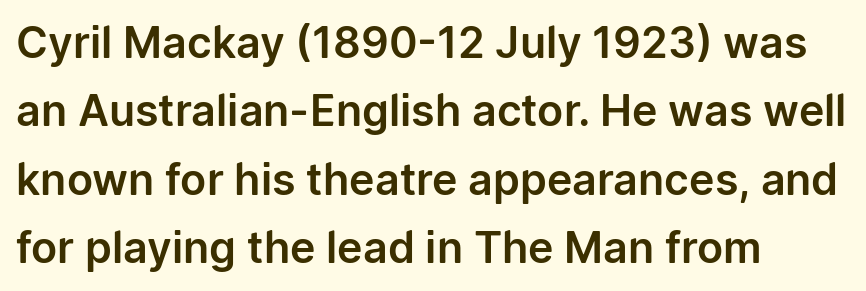
A clean baseline with only descenders dipping below it. Are there feet on the stems? There aren't — it's a sans. If you drew a ruler down the left edge, every line would touch it. Character widths vary here, with narrow letters taking less room than wide ones. Line spacing here is normal.
